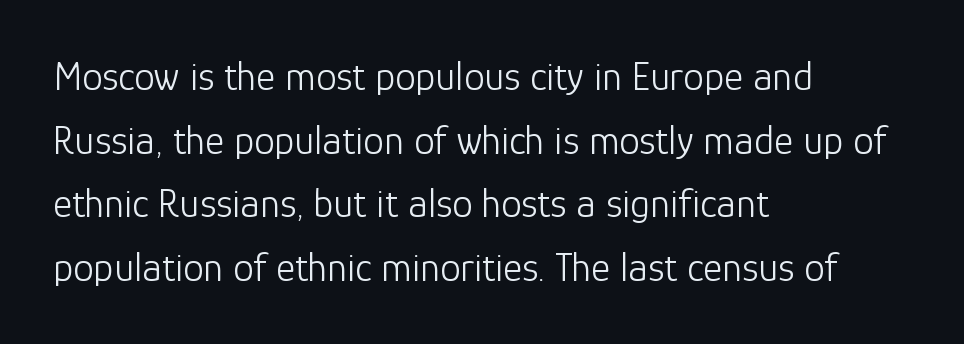
Q: Is the text bold? A: No.
Q: Is the text italic (slanted)? A: No, it is upright.
Q: Is the typeface a serif or a sans-serif typeface? A: Sans-serif.
Q: Is the text underlined? A: No.
Q: How is the paragraph aligned? A: Left-aligned.
Q: Is the spacing between letters normal or unusually wide? A: Normal.
Q: Is the spacing between lines tight, normal or loose? A: Normal.
Q: Width (condensed, normal, or wide)? A: Normal.
Q: Stroke contrast? A: Low.
Q: x-height? A: Medium.
Q: Monospaced? A: No.
